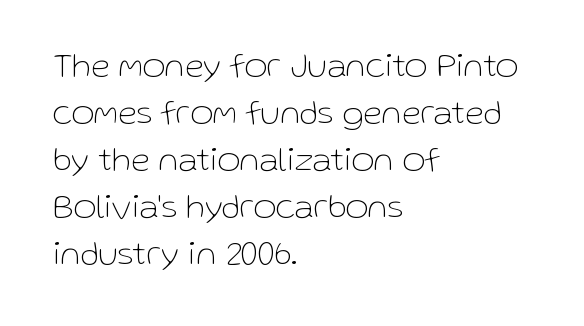
The image shows 35 px thin sans-serif type, upright; set left-aligned, normal line spacing (1.34x), normal letter spacing, not underlined; low stroke contrast and a medium x-height.
